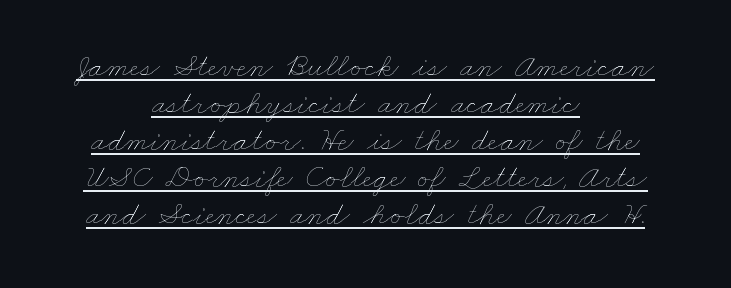
Q: Is the text bold? A: No.
Q: Is the text underlined? A: Yes.
Q: How is the paragraph aligned? A: Centered.
Q: Is the spacing between letters normal or unusually wide? A: Normal.
Q: Is the spacing between lines tight, normal or loose? A: Tight.
Q: Width (condensed, normal, or wide)? A: Wide.
Q: Stroke contrast? A: Low.
Q: x-height? A: Small.
Q: Monospaced? A: No.
